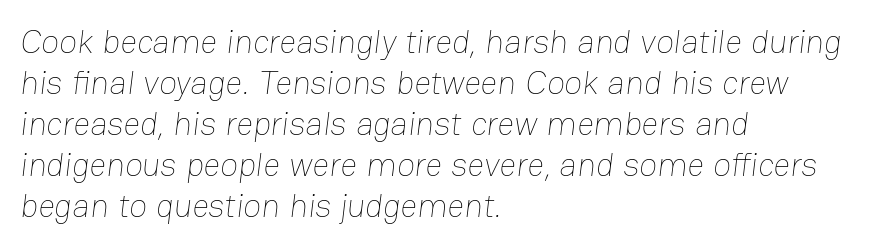
Q: Is the text bold? A: No.
Q: Is the text underlined? A: No.
Q: How is the paragraph aligned? A: Left-aligned.
Q: Is the spacing between letters normal or unusually wide? A: Normal.
Q: Width (condensed, normal, or wide)? A: Normal.
Q: Stroke contrast? A: Low.
Q: x-height? A: Medium.
Q: Monospaced? A: No.
